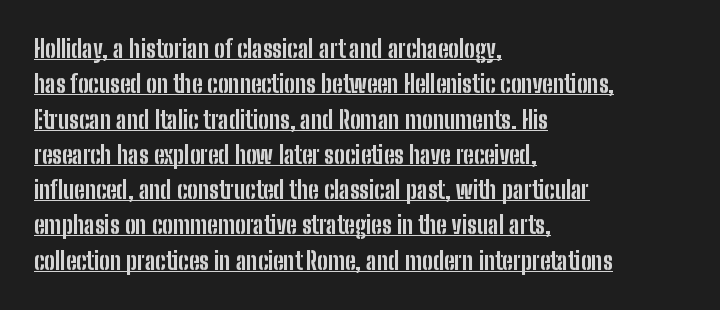
{"italic": "no", "bold": "yes", "underline": "yes", "align": "left", "line_spacing": "normal", "line_spacing_ratio": 1.47, "letter_spacing": "normal", "letter_spacing_em": 0.0, "glyph_px": 24}
